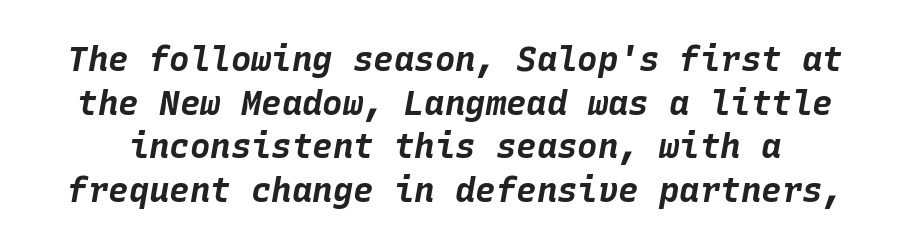
The image shows 34 px bold type, italic (leaning right), monospaced; set normal line spacing (1.28x), normal letter spacing, not underlined; low stroke contrast and a large x-height.
